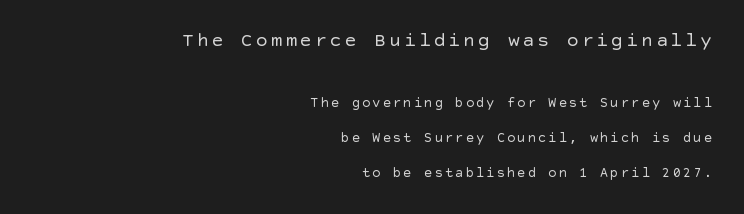
{"italic": "no", "bold": "no", "underline": "no", "align": "right", "line_spacing": "loose", "line_spacing_ratio": 2.47, "larger_block": "first", "size_ratio": 1.43, "glyph_px": 20}
